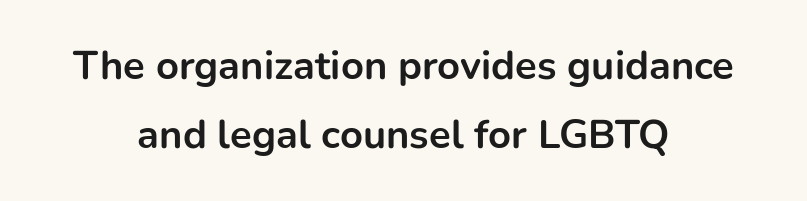
Q: Is the text bold? A: Yes.
Q: Is the text italic (slanted)? A: No, it is upright.
Q: Is the typeface a serif or a sans-serif typeface? A: Sans-serif.
Q: Is the text underlined? A: No.
Q: How is the paragraph aligned? A: Centered.
Q: Is the spacing between letters normal or unusually wide? A: Normal.
Q: Width (condensed, normal, or wide)? A: Normal.
Q: Stroke contrast? A: Low.
Q: x-height? A: Medium.
Q: Monospaced? A: No.
